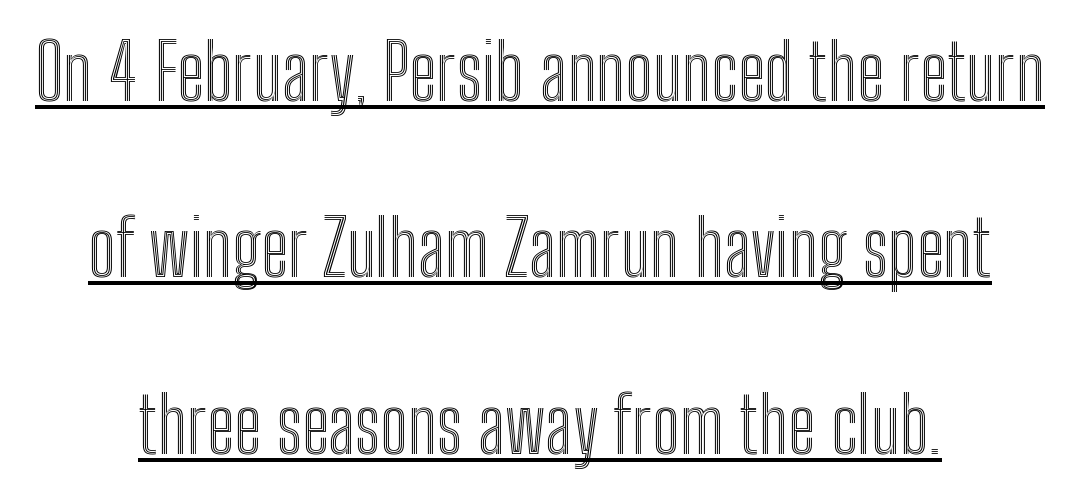
Q: Is the text italic (slanted)? A: No, it is upright.
Q: Is the text underlined? A: Yes.
Q: How is the paragraph aligned? A: Centered.
Q: Is the spacing between letters normal or unusually wide? A: Normal.
Q: Is the spacing between lines tight, normal or loose? A: Loose.
Q: Width (condensed, normal, or wide)? A: Condensed.
Q: x-height? A: Medium.
Q: Monospaced? A: No.
